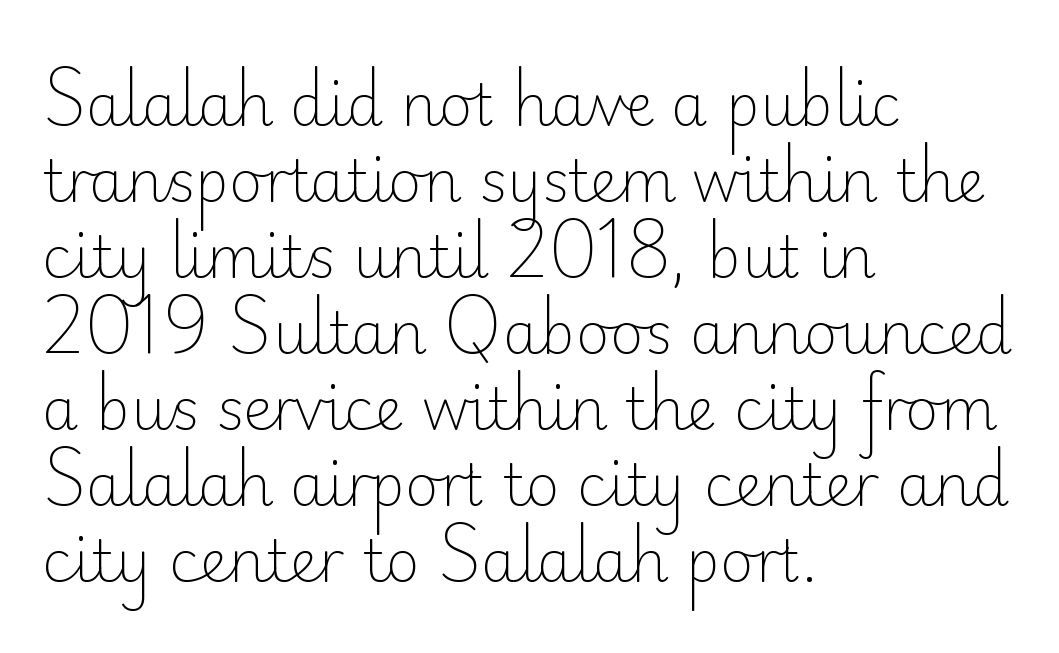
The image shows 58 px light sans-serif type, upright; set left-aligned, normal line spacing (1.31x), normal letter spacing, not underlined; low stroke contrast and a small x-height.
